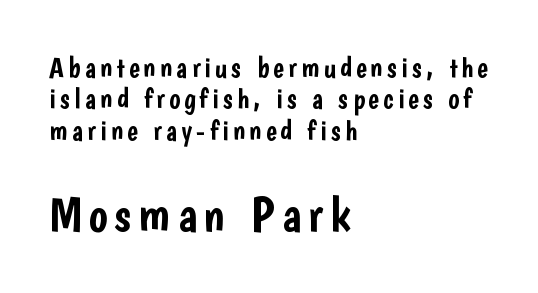
Q: Is the text italic (slanted)? A: No, it is upright.
Q: Is the typeface a serif or a sans-serif typeface? A: Sans-serif.
Q: Is the text underlined? A: No.
Q: How is the paragraph aligned? A: Left-aligned.
Q: Is the spacing between lines tight, normal or loose? A: Tight.
Q: Which block of text is set in a larger size, the first (top) or the second (bottom)? A: The second (bottom) one.
Q: Width (condensed, normal, or wide)? A: Condensed.
Q: Stroke contrast? A: Low.
Q: x-height? A: Medium.
Q: Monospaced? A: No.
